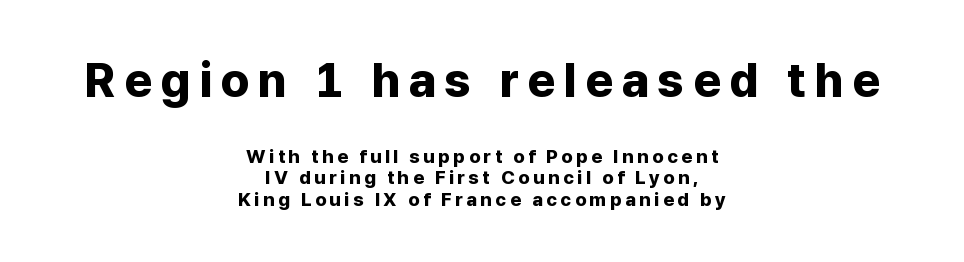
{"serif": "no", "italic": "no", "bold": "yes", "weight": "bold", "width": "normal", "stroke_contrast": "low", "x_height": "medium", "monospaced": "no", "underline": "no", "align": "center", "line_spacing": "tight", "line_spacing_ratio": 1.13, "larger_block": "first", "size_ratio": 2.53, "glyph_px": 48}
